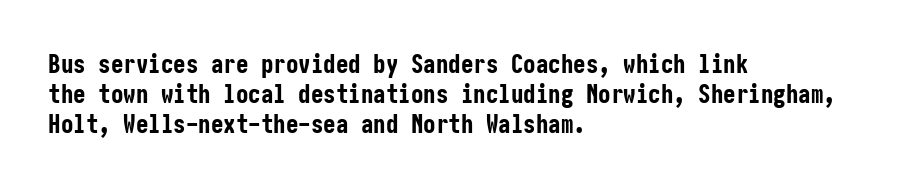
Q: Is the text bold? A: Yes.
Q: Is the text italic (slanted)? A: No, it is upright.
Q: Is the text underlined? A: No.
Q: How is the paragraph aligned? A: Left-aligned.
Q: Is the spacing between letters normal or unusually wide? A: Normal.
